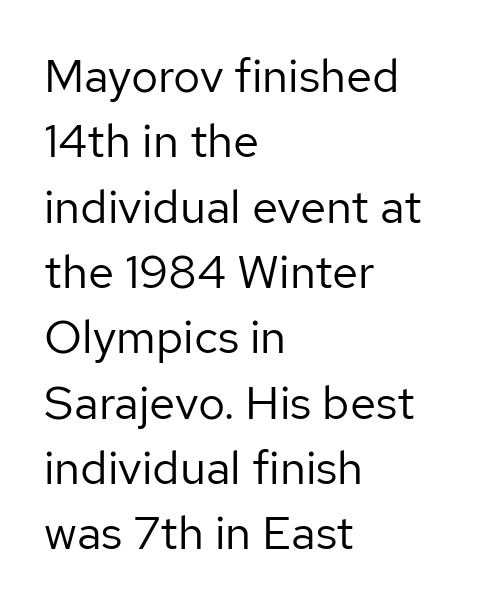
{"serif": "no", "italic": "no", "bold": "no", "weight": "regular", "width": "normal", "stroke_contrast": "low", "x_height": "medium", "monospaced": "no", "underline": "no", "align": "left", "line_spacing": "normal", "line_spacing_ratio": 1.39, "letter_spacing": "normal", "letter_spacing_em": 0.0, "glyph_px": 47}
